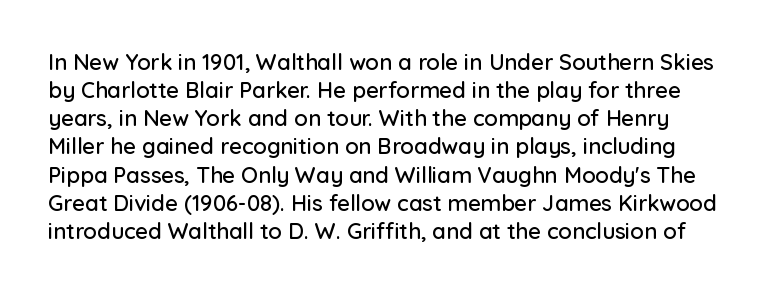
The image shows 22 px text type, upright; set normal line spacing (1.28x), normal letter spacing, not underlined.
